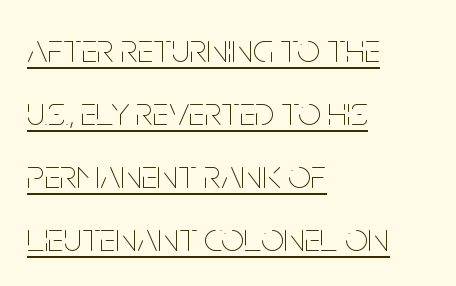
Q: Is the text bold? A: No.
Q: Is the text italic (slanted)? A: No, it is upright.
Q: Is the text underlined? A: Yes.
Q: How is the paragraph aligned? A: Left-aligned.
Q: Is the spacing between letters normal or unusually wide? A: Normal.
Q: Is the spacing between lines tight, normal or loose? A: Normal.
Q: Width (condensed, normal, or wide)? A: Condensed.
Q: Stroke contrast? A: Low.
Q: x-height? A: Large.
Q: Monospaced? A: No.
